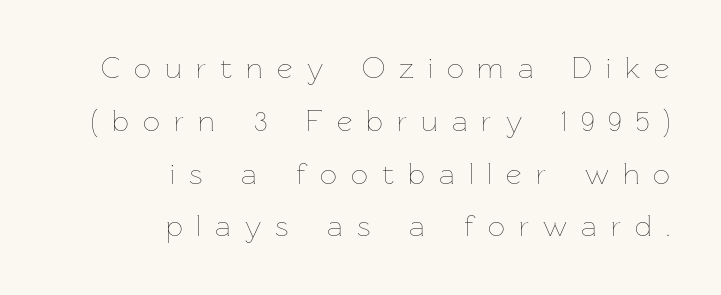
{"italic": "no", "bold": "no", "weight": "thin", "width": "normal", "stroke_contrast": "low", "x_height": "medium", "monospaced": "no", "underline": "no", "align": "right", "line_spacing_ratio": 1.76, "letter_spacing": "wide", "letter_spacing_em": 0.47, "glyph_px": 30}
